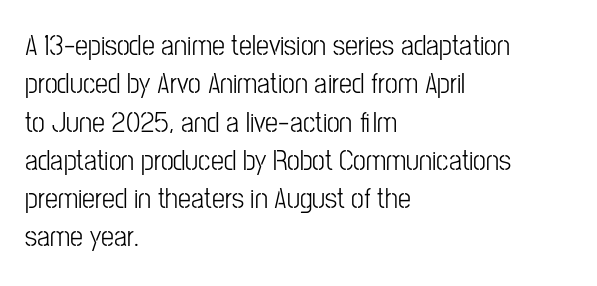
{"serif": "no", "italic": "no", "width": "condensed", "stroke_contrast": "low", "x_height": "medium", "monospaced": "no", "underline": "no", "align": "left", "line_spacing": "normal", "line_spacing_ratio": 1.32, "letter_spacing": "normal", "letter_spacing_em": 0.0, "glyph_px": 29}
